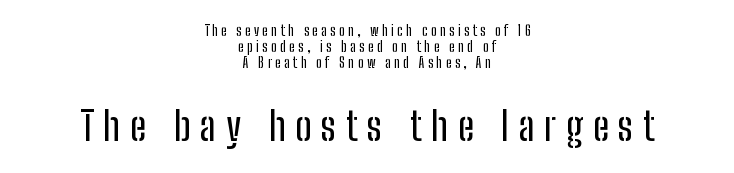
The font family rendered here belongs to the sans-serif group. The following chunk of copy outweighs the initial chunk in type size. Where is the straight margin? There isn't one; the lines are centered. You could barely slide anything between these rows. The lettering stays uniformly vertical, giving the passage a roman look.
